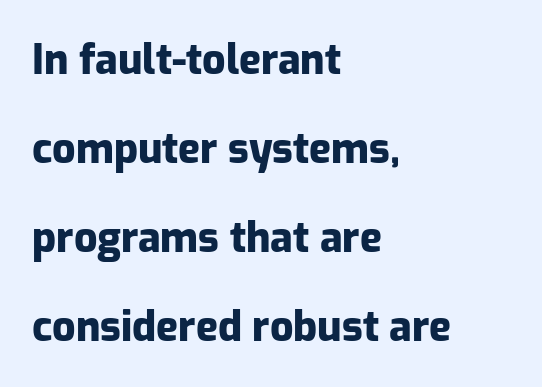
{"serif": "no", "italic": "no", "bold": "yes", "weight": "heavy", "width": "normal", "stroke_contrast": "low", "x_height": "medium", "monospaced": "no", "underline": "no", "align": "left", "line_spacing": "loose", "line_spacing_ratio": 2.17, "letter_spacing": "normal", "letter_spacing_em": 0.0, "glyph_px": 41}
